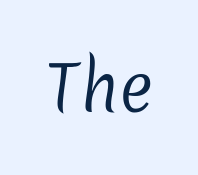
To sum up the face: it is a sans, with no serifs. No letter is thick-stroked: the sample isn't bold. Each letter keeps its own natural width here, so spacing adapts to shape. Any mark beneath the type? The region is blank.
